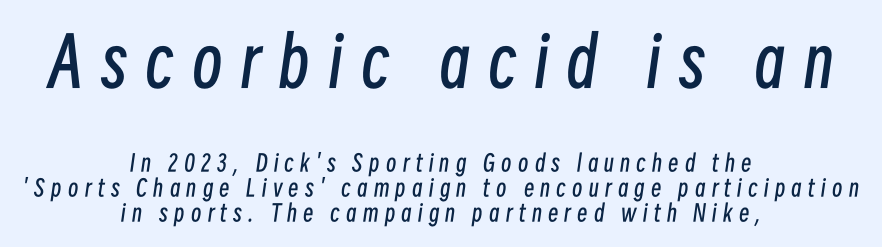
Italic? Definitely — the glyphs are oblique. The passage shown stacks its lines with hardly any gap. Where is the straight margin? There isn't one; the lines are centered. Looks like regular typesetting: each glyph gets only the width it needs.
